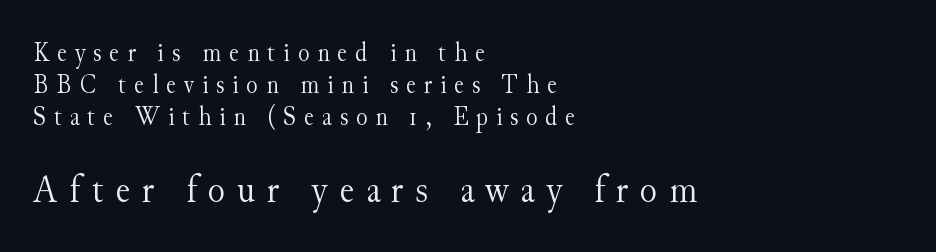
On a weight scale, this lands at 450 or below. Every stem runs plumb, perpendicular to the baseline. Each letter keeps its own natural width here, so spacing adapts to shape. Typesetter's note — lower block bumped up in size, upper block left smaller. Spacing between characters has been opened up far beyond the box default.
